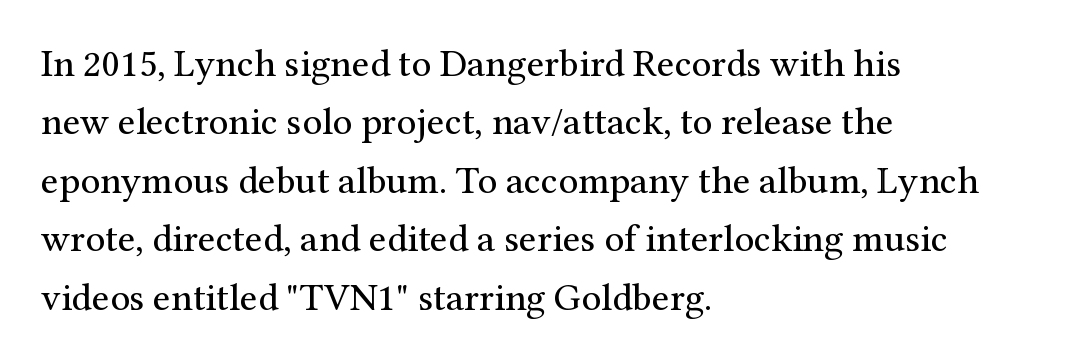
Q: Is the text bold? A: No.
Q: Is the text italic (slanted)? A: No, it is upright.
Q: Is the typeface a serif or a sans-serif typeface? A: Serif.
Q: Is the text underlined? A: No.
Q: How is the paragraph aligned? A: Left-aligned.
Q: Is the spacing between letters normal or unusually wide? A: Normal.
Q: Is the spacing between lines tight, normal or loose? A: Normal.
Q: Width (condensed, normal, or wide)? A: Normal.
Q: Stroke contrast? A: Medium.
Q: x-height? A: Medium.
Q: Monospaced? A: No.
